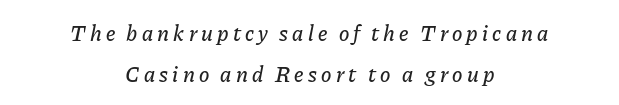
Q: Is the text italic (slanted)? A: Yes, it leans right by about 11 degrees.
Q: Is the text underlined? A: No.
Q: How is the paragraph aligned? A: Centered.
